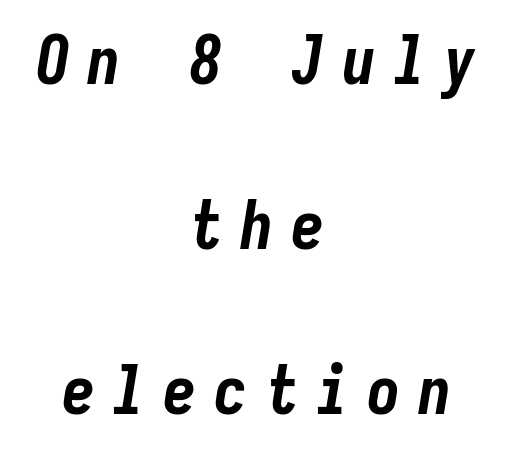
Q: Is the text bold? A: Yes.
Q: Is the text italic (slanted)? A: Yes, it leans right by about 9 degrees.
Q: Is the text underlined? A: No.
Q: How is the paragraph aligned? A: Centered.
Q: Is the spacing between letters normal or unusually wide? A: Unusually wide.
Q: Is the spacing between lines tight, normal or loose? A: Loose.
Q: Width (condensed, normal, or wide)? A: Condensed.
Q: Stroke contrast? A: Low.
Q: x-height? A: Medium.
Q: Monospaced? A: Yes.
